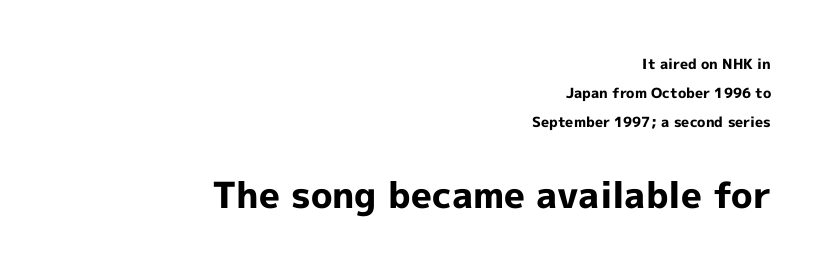
The rendering shows plain stroke endings on the letterforms — a sans-serif design. Default kerning and tracking; the words read as compact shapes. Horizontal alignment here is rightward, an uncommon choice for prose. You could not count columns in this text — the font is proportionally spaced.
